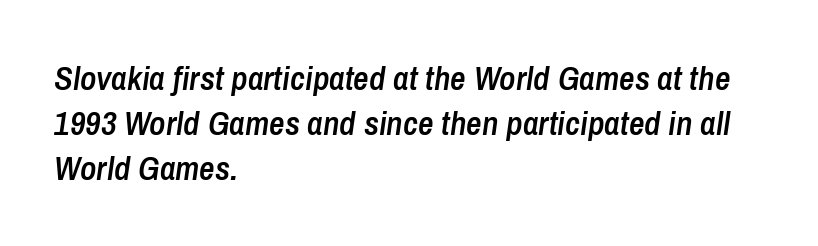
Q: Is the text bold? A: Semi-bold.
Q: Is the text italic (slanted)? A: Yes, it leans right by about 8 degrees.
Q: Is the text underlined? A: No.
Q: How is the paragraph aligned? A: Left-aligned.
Q: Is the spacing between letters normal or unusually wide? A: Normal.
Q: Is the spacing between lines tight, normal or loose? A: Normal.
Q: Width (condensed, normal, or wide)? A: Condensed.
Q: Stroke contrast? A: Low.
Q: x-height? A: Medium.
Q: Monospaced? A: No.
